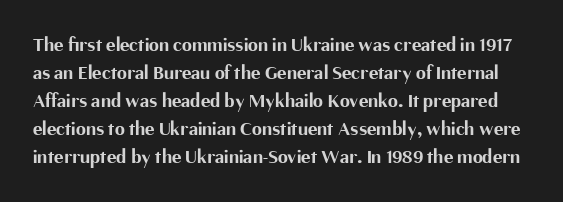
The image shows 20 px bold type, upright; set normal line spacing (1.4x), normal letter spacing, not underlined.
